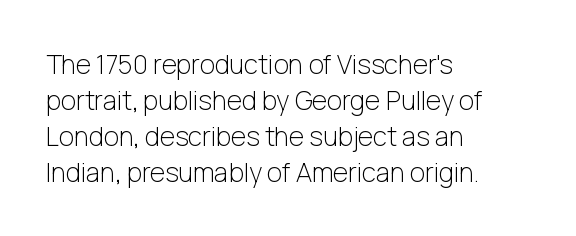
Q: Is the text bold? A: No.
Q: Is the text italic (slanted)? A: No, it is upright.
Q: Is the text underlined? A: No.
Q: How is the paragraph aligned? A: Left-aligned.
Q: Is the spacing between letters normal or unusually wide? A: Normal.
Q: Is the spacing between lines tight, normal or loose? A: Normal.
